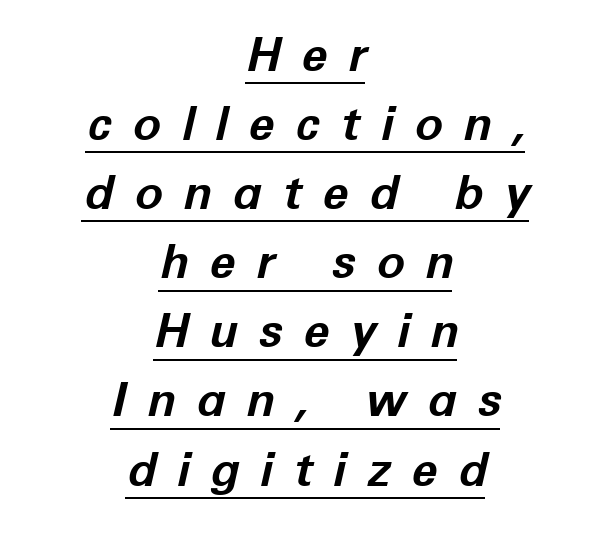
The image shows 47 px bold type, italic (leaning right); set centered, normal line spacing (1.47x), unusually wide letter spacing (+0.44 em), underlined; low stroke contrast and a medium x-height.
